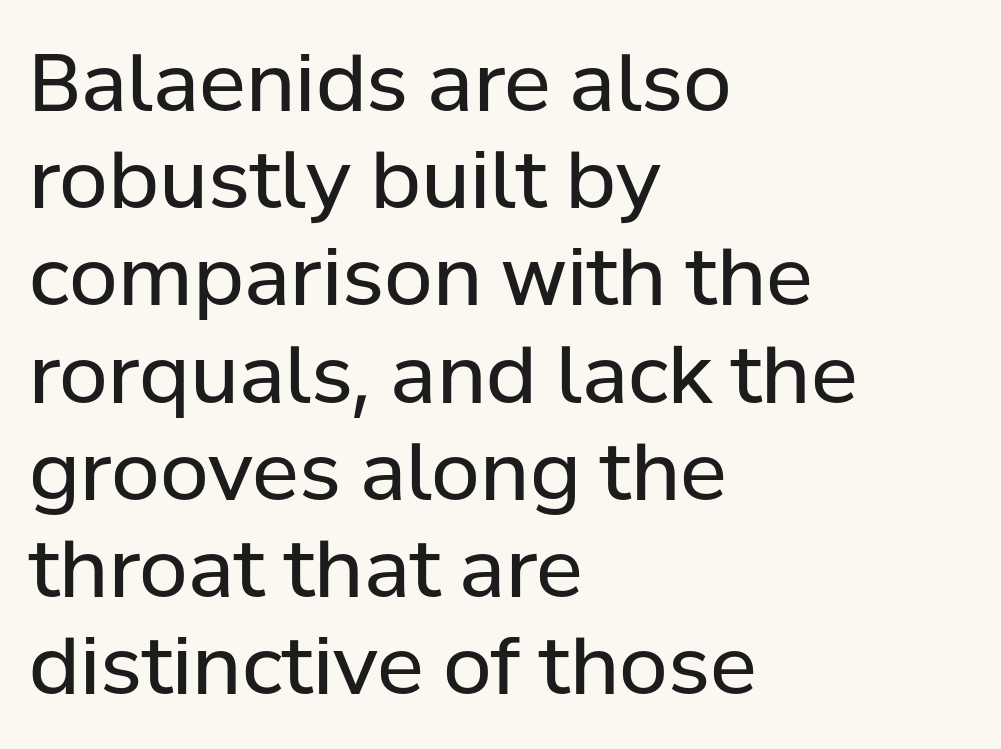
Q: Is the text bold? A: No.
Q: Is the text italic (slanted)? A: No, it is upright.
Q: Is the typeface a serif or a sans-serif typeface? A: Sans-serif.
Q: Is the text underlined? A: No.
Q: How is the paragraph aligned? A: Left-aligned.
Q: Is the spacing between letters normal or unusually wide? A: Normal.
Q: Width (condensed, normal, or wide)? A: Normal.
Q: Stroke contrast? A: Low.
Q: x-height? A: Medium.
Q: Monospaced? A: No.
